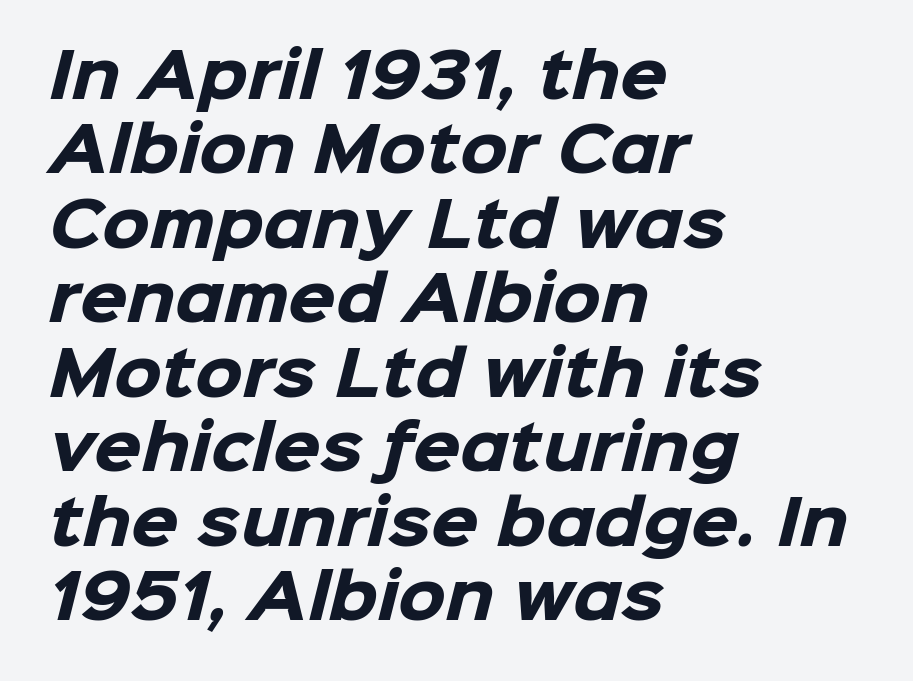
{"serif": "no", "bold": "yes", "weight": "heavy", "width": "normal", "stroke_contrast": "low", "x_height": "medium", "monospaced": "no", "underline": "no", "align": "left", "line_spacing_ratio": 1.22, "letter_spacing": "normal", "letter_spacing_em": 0.0, "glyph_px": 61}
